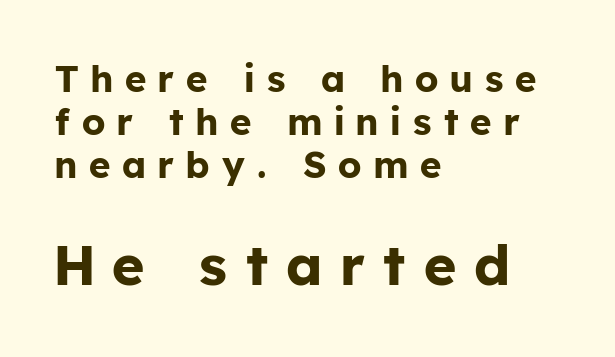
The image shows 56 px bold sans-serif type, upright; set left-aligned, line spacing 1.16x, unusually wide letter spacing (+0.33 em), not underlined; the second (bottom) block is 1.51x larger; low stroke contrast and a medium x-height.
